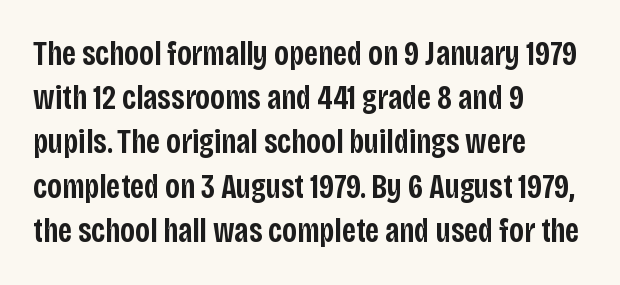
{"serif": "no", "italic": "no", "bold": "semi", "weight": "semibold", "width": "condensed", "stroke_contrast": "low", "x_height": "large", "monospaced": "no", "underline": "no", "align": "left", "line_spacing": "normal", "line_spacing_ratio": 1.3, "letter_spacing": "normal", "letter_spacing_em": 0.0, "glyph_px": 34}
